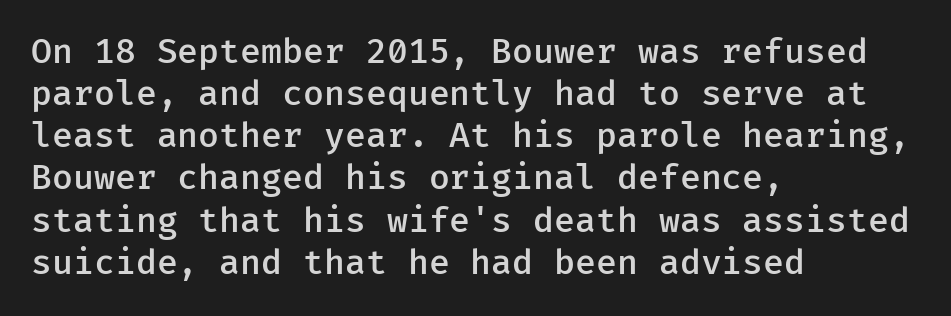
This is the in-between weight designers call semibold or demi. The letters march in equal steps, a hallmark of fixed-pitch type. Nobody drew a line under any word here. The axis of the letterforms is exactly vertical. A sans-serif font was chosen for this passage.
